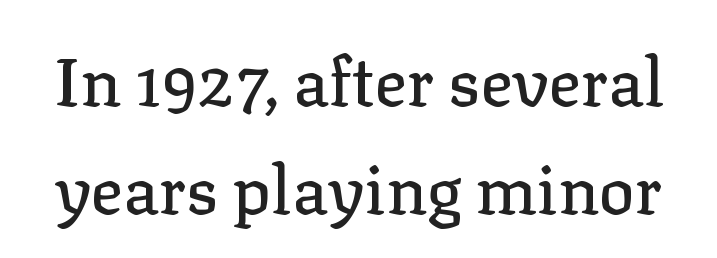
This is roman type, the default non-slanted kind. Underline: absent. The face used here is proportionally spaced, like ordinary book or web type. Look at the tracking — it's just the regular setting, nothing added.
